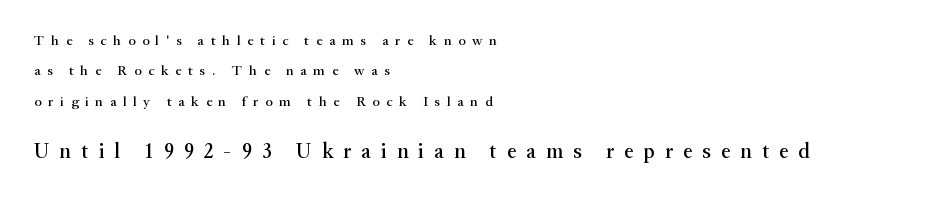
It's the straight-up-and-down kind of type. Between these two stacked blocks, the lower one wins on size. Horizontal bands of white between lines are thick stripes. The strip under each line holds only bare page.
